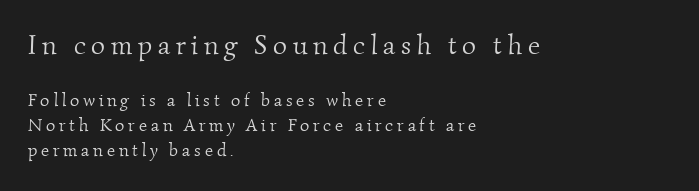
Inter-character spacing is expanded well beyond the font's built-in metrics. These two chunks differ in scale, with the top chunk taking the larger measure. Counters stay open thanks to moderate or lighter strokes. Letters rest on an invisible, unmarked baseline. The passage shown stacks its lines at a standard gap.
